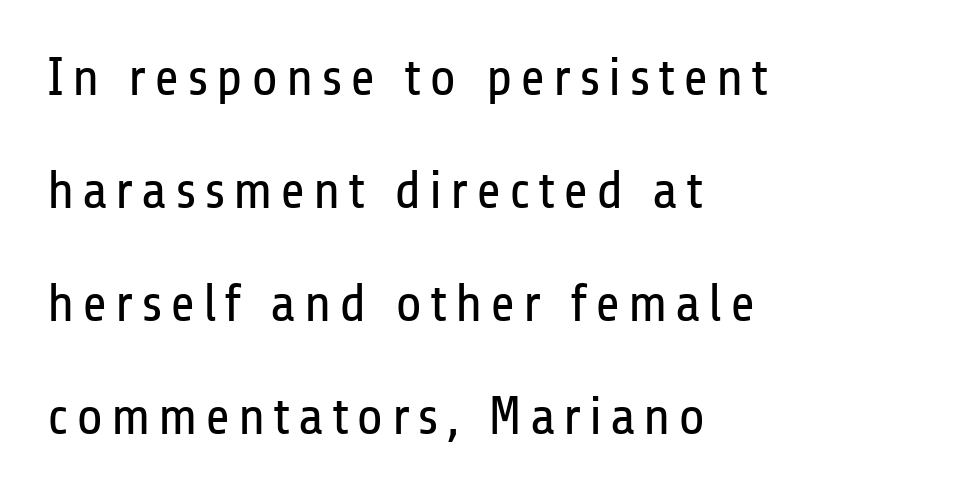
The image shows 54 px regular-weight, condensed sans-serif type, upright; set left-aligned, loose line spacing (2.09x), not underlined; low stroke contrast and a medium x-height.
